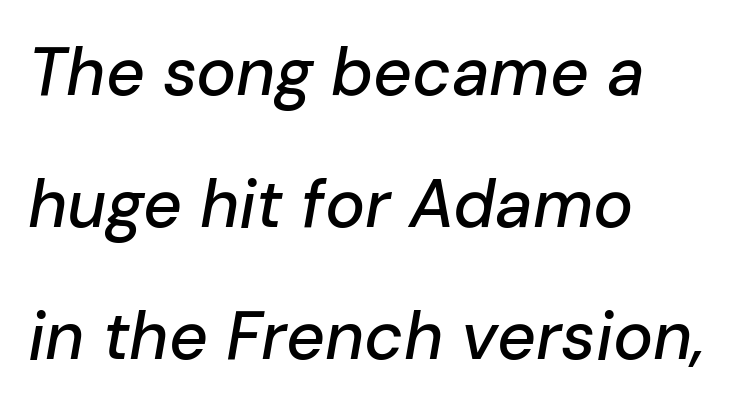
Q: Is the text italic (slanted)? A: Yes, it leans right by about 10 degrees.
Q: Is the text underlined? A: No.
Q: How is the paragraph aligned? A: Left-aligned.
Q: Is the spacing between letters normal or unusually wide? A: Normal.
Q: Is the spacing between lines tight, normal or loose? A: Loose.
Q: Width (condensed, normal, or wide)? A: Normal.
Q: Stroke contrast? A: Low.
Q: x-height? A: Medium.
Q: Monospaced? A: No.
